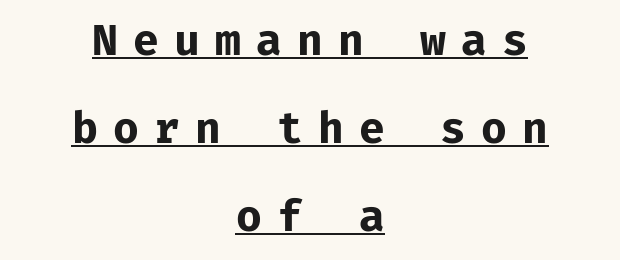
Q: Is the text bold? A: Yes.
Q: Is the text italic (slanted)? A: No, it is upright.
Q: Is the typeface a serif or a sans-serif typeface? A: Sans-serif.
Q: Is the text underlined? A: Yes.
Q: How is the paragraph aligned? A: Centered.
Q: Is the spacing between letters normal or unusually wide? A: Unusually wide.
Q: Is the spacing between lines tight, normal or loose? A: Loose.
Q: Width (condensed, normal, or wide)? A: Normal.
Q: Stroke contrast? A: Low.
Q: x-height? A: Medium.
Q: Monospaced? A: Yes.
